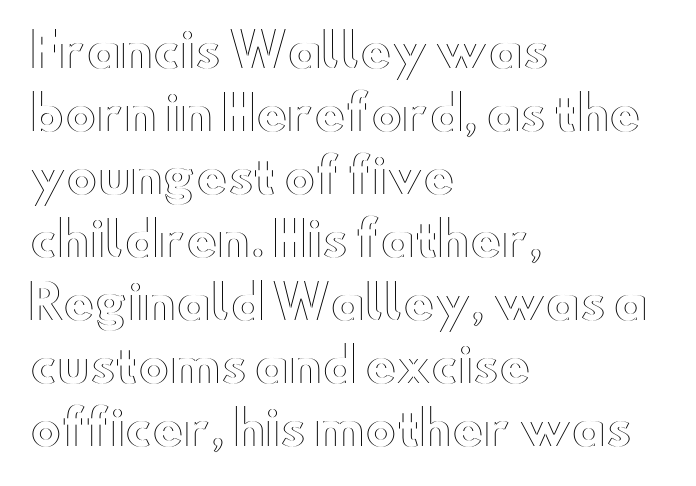
Has an underline been added? It has not. Is this a fixed-width face? No — the glyphs have proportional, varying widths. Standard letterfit; no display-style spreading of the glyphs. The paragraph has a hard left edge and a soft right edge.
